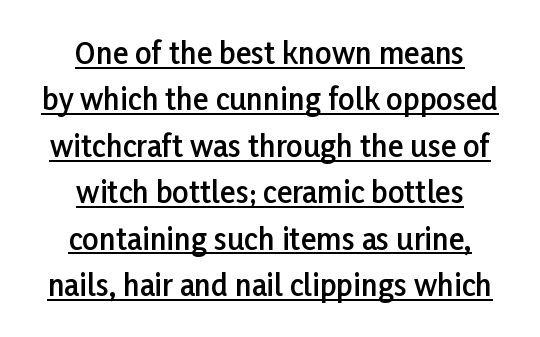
The image shows 29 px semibold sans-serif type, upright; set centered, normal line spacing (1.6x), normal letter spacing, underlined; low stroke contrast and a medium x-height.
